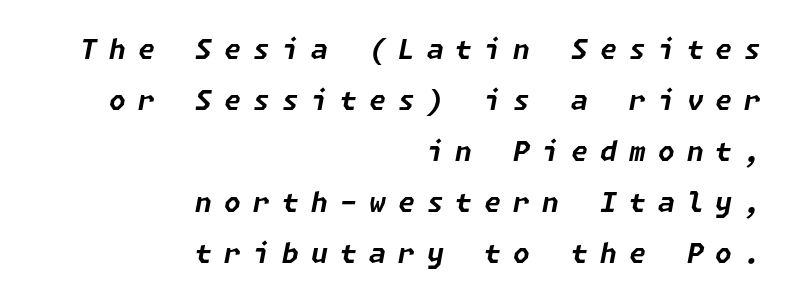
The image shows 27 px bold type, italic (leaning right); set right-aligned, line spacing 1.89x, unusually wide letter spacing (+0.45 em), not underlined.
